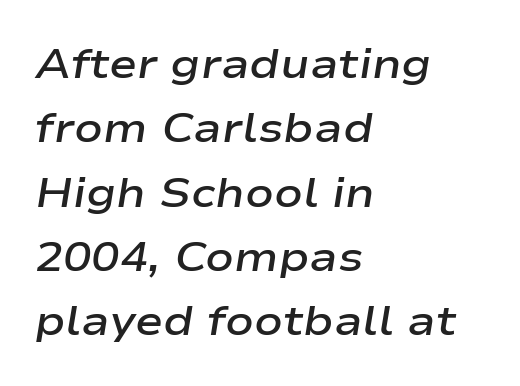
{"italic": "yes", "lean": "right", "slant_degrees": 9, "bold": "semi", "weight": "semibold", "width": "wide", "stroke_contrast": "low", "x_height": "medium", "monospaced": "no", "underline": "no", "align": "left", "line_spacing": "normal", "line_spacing_ratio": 1.53, "letter_spacing": "normal", "letter_spacing_em": 0.0, "glyph_px": 42}
